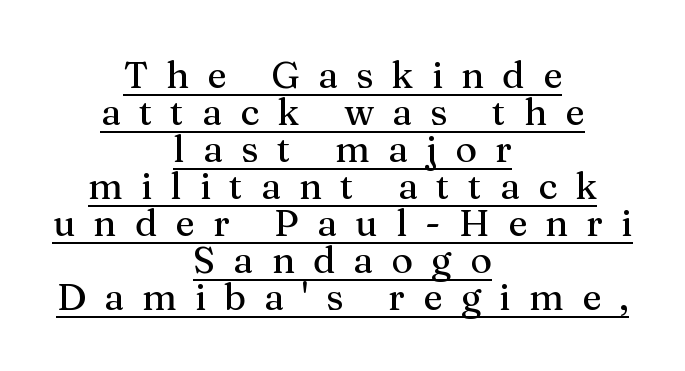
Proportional: the letters do not fall into vertical columns. The space between consecutive lines is stingy. Between one letter and the next there's a generous, obvious gap. The letters stand straight up with perfectly vertical stems. This sample is center-justified, so both line endings float freely. This rendering employs a face with finishing strokes, i.e., a serif.
